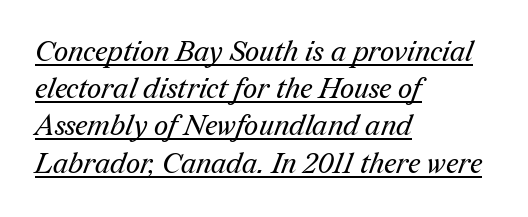
The block of text has a typical density, with ordinary space between rows. The type family on display is of the serif kind. Weight: in the light-to-regular range. How are the letters spaced? Ordinarily, with no added tracking.
